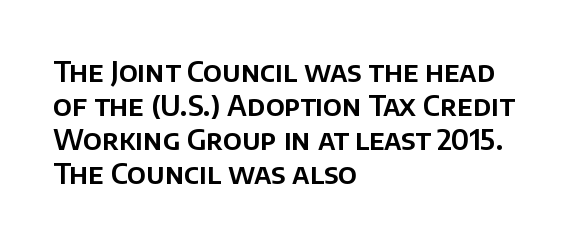
The foot of each line stays bare and open. You could not count columns in this text — the font is proportionally spaced. This sample uses plain, unmodified letter spacing. In CSS terms this would be text-align: left. A roman cut, with each character standing at attention.
